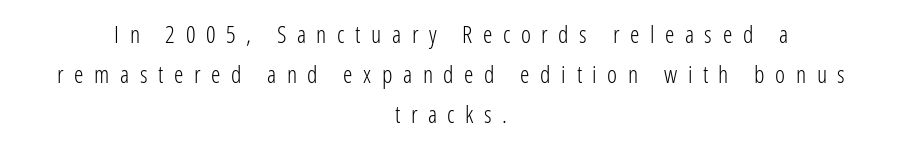
The image shows 24 px text type, upright; set centered, normal line spacing (1.67x), unusually wide letter spacing (+0.44 em), not underlined.
